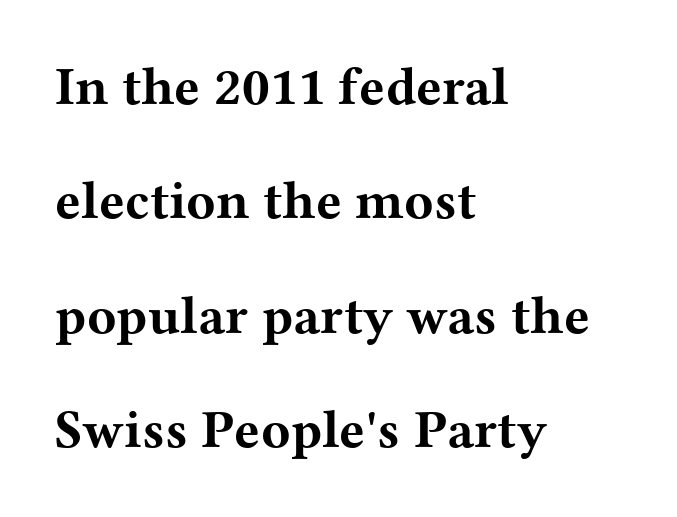
Each line starts at the same left margin while the right side varies. Do the characters align in a grid? No, the font is proportional. The strip under each line holds only bare page. Each word holds together tightly as a unit, with standard inter-letter gaps.
